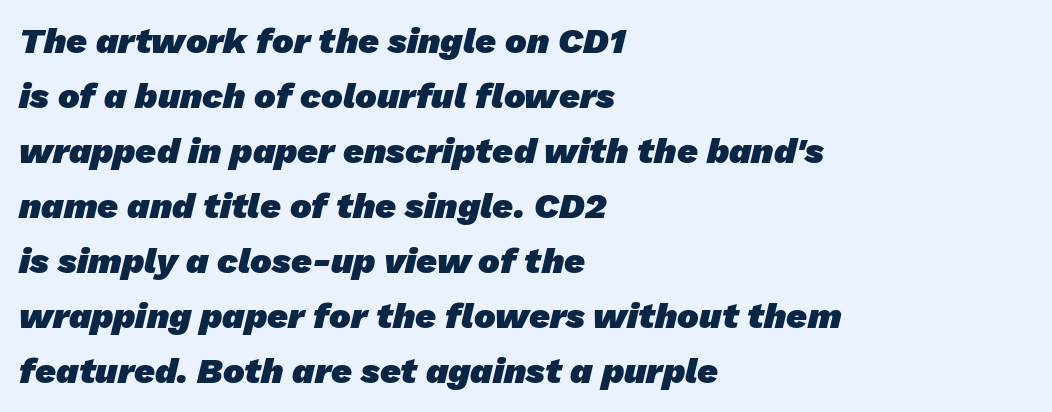
Q: Is the text bold? A: Yes.
Q: Is the typeface a serif or a sans-serif typeface? A: Sans-serif.
Q: Is the text underlined? A: No.
Q: How is the paragraph aligned? A: Left-aligned.
Q: Is the spacing between letters normal or unusually wide? A: Normal.
Q: Is the spacing between lines tight, normal or loose? A: Normal.
Q: Width (condensed, normal, or wide)? A: Normal.
Q: Stroke contrast? A: Low.
Q: x-height? A: Medium.
Q: Monospaced? A: No.
